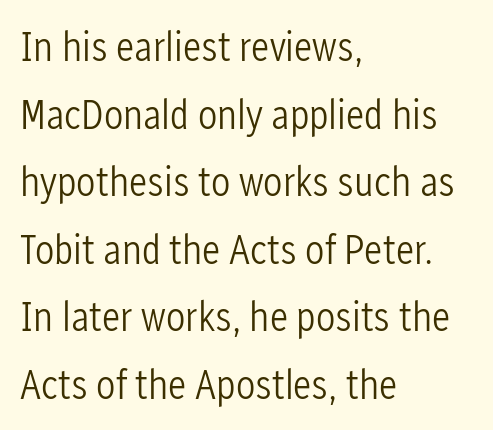
Q: Is the text bold? A: No.
Q: Is the text italic (slanted)? A: No, it is upright.
Q: Is the typeface a serif or a sans-serif typeface? A: Sans-serif.
Q: Is the text underlined? A: No.
Q: How is the paragraph aligned? A: Left-aligned.
Q: Is the spacing between letters normal or unusually wide? A: Normal.
Q: Is the spacing between lines tight, normal or loose? A: Normal.
Q: Width (condensed, normal, or wide)? A: Condensed.
Q: Stroke contrast? A: Low.
Q: x-height? A: Medium.
Q: Monospaced? A: No.
